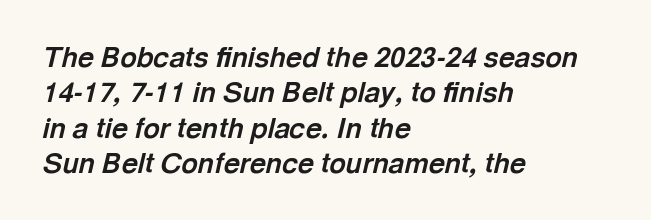
Check under the words: just untouched page. The rendering uses natural spacing where letterforms have individual widths. The ragged edge is on the right, which tells us the setting is flush left. Bold? Absolutely — the strokes are thick and heavy. The tracking reads as untouched default to a designer's eye.
